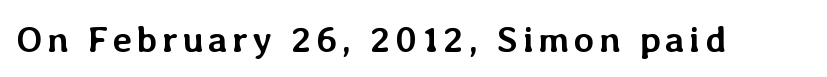
Q: Is the text bold? A: Yes.
Q: Is the text italic (slanted)? A: No, it is upright.
Q: Is the text underlined? A: No.
Q: Width (condensed, normal, or wide)? A: Normal.
Q: Stroke contrast? A: Low.
Q: x-height? A: Medium.
Q: Monospaced? A: No.
